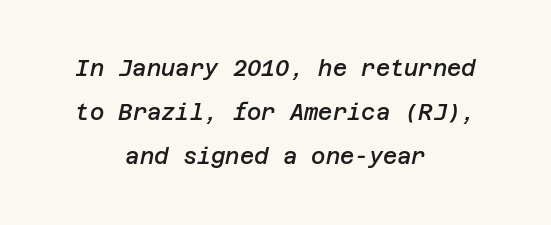
The image shows 22 px text type, italic (leaning right); set centered, loose line spacing (1.99x), normal letter spacing, not underlined.
